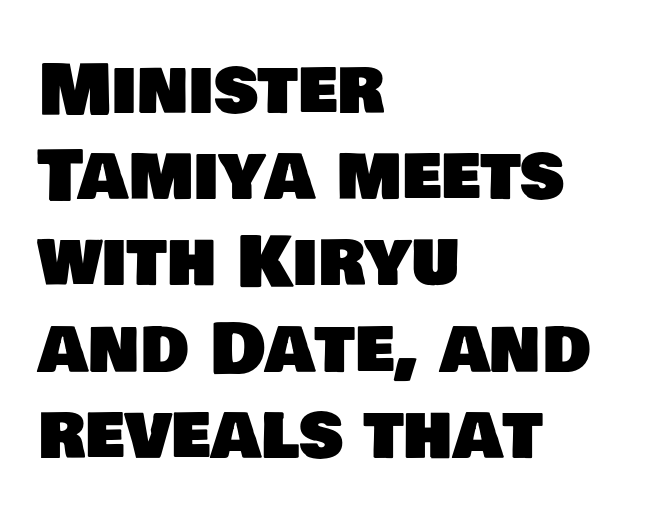
Q: Is the typeface a serif or a sans-serif typeface? A: Sans-serif.
Q: Is the text underlined? A: No.
Q: How is the paragraph aligned? A: Left-aligned.
Q: Is the spacing between letters normal or unusually wide? A: Normal.
Q: Is the spacing between lines tight, normal or loose? A: Normal.
Q: Width (condensed, normal, or wide)? A: Normal.
Q: Stroke contrast? A: Low.
Q: x-height? A: Large.
Q: Monospaced? A: No.
